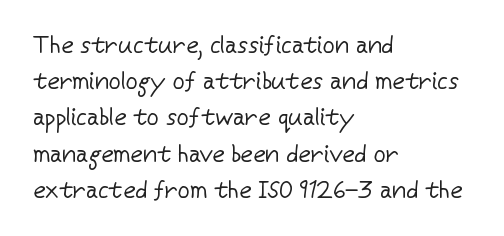
Q: Is the text bold? A: No.
Q: Is the text italic (slanted)? A: No, it is upright.
Q: Is the text underlined? A: No.
Q: How is the paragraph aligned? A: Left-aligned.
Q: Is the spacing between letters normal or unusually wide? A: Normal.
Q: Is the spacing between lines tight, normal or loose? A: Normal.
